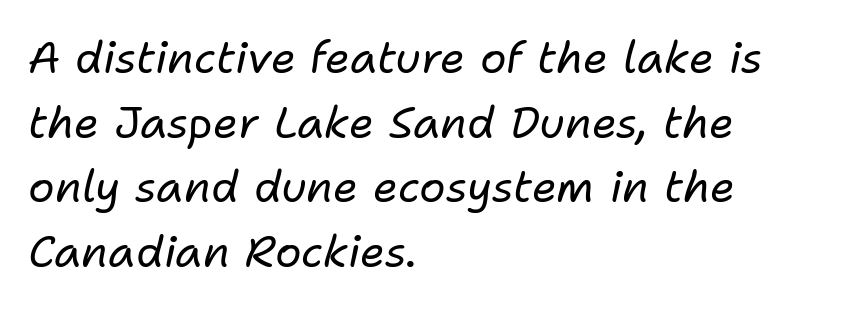
{"italic": "yes", "lean": "right", "slant_degrees": 11, "bold": "no", "weight": "regular", "width": "normal", "stroke_contrast": "low", "x_height": "medium", "monospaced": "no", "underline": "no", "align": "left", "line_spacing": "normal", "line_spacing_ratio": 1.47, "letter_spacing": "normal", "letter_spacing_em": 0.0, "glyph_px": 44}
